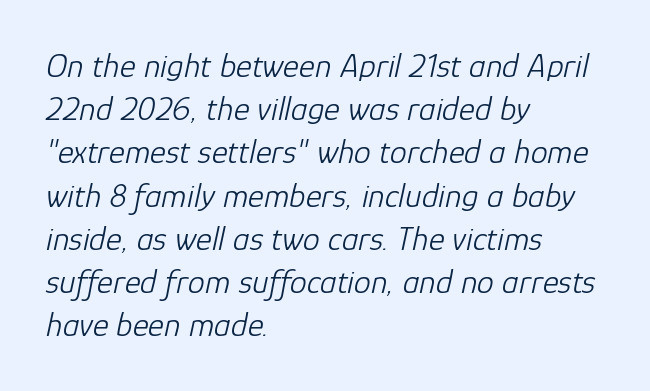
The image shows 34 px light type, italic (leaning right); set left-aligned, normal line spacing (1.27x), normal letter spacing, not underlined; low stroke contrast and a medium x-height.
